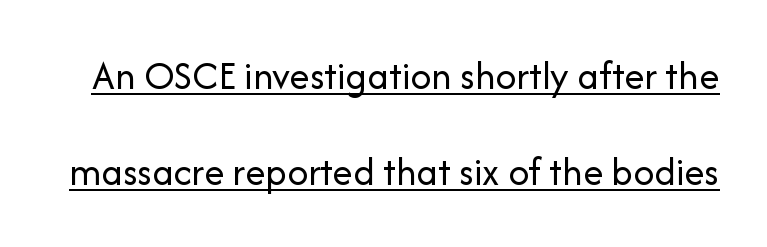
{"serif": "no", "italic": "no", "bold": "no", "weight": "regular", "width": "normal", "stroke_contrast": "low", "x_height": "medium", "monospaced": "no", "underline": "yes", "line_spacing": "loose", "line_spacing_ratio": 2.34, "letter_spacing": "normal", "letter_spacing_em": 0.0, "glyph_px": 41}
